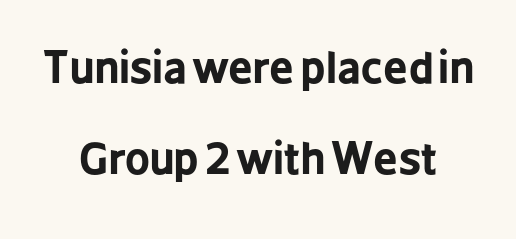
{"serif": "no", "italic": "no", "bold": "yes", "weight": "bold", "width": "condensed", "stroke_contrast": "low", "x_height": "medium", "monospaced": "no", "underline": "no", "line_spacing": "loose", "line_spacing_ratio": 2.12, "letter_spacing": "normal", "letter_spacing_em": 0.0, "glyph_px": 43}
